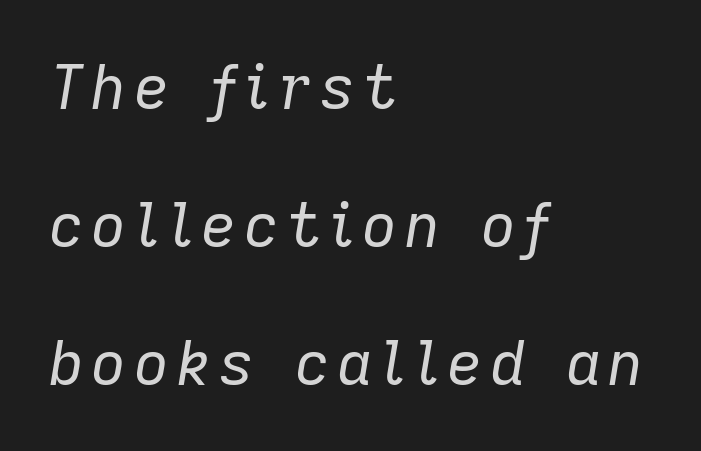
The image shows 61 px regular-weight type, italic (leaning right); set left-aligned, loose line spacing (2.26x), not underlined; low stroke contrast and a medium x-height.
